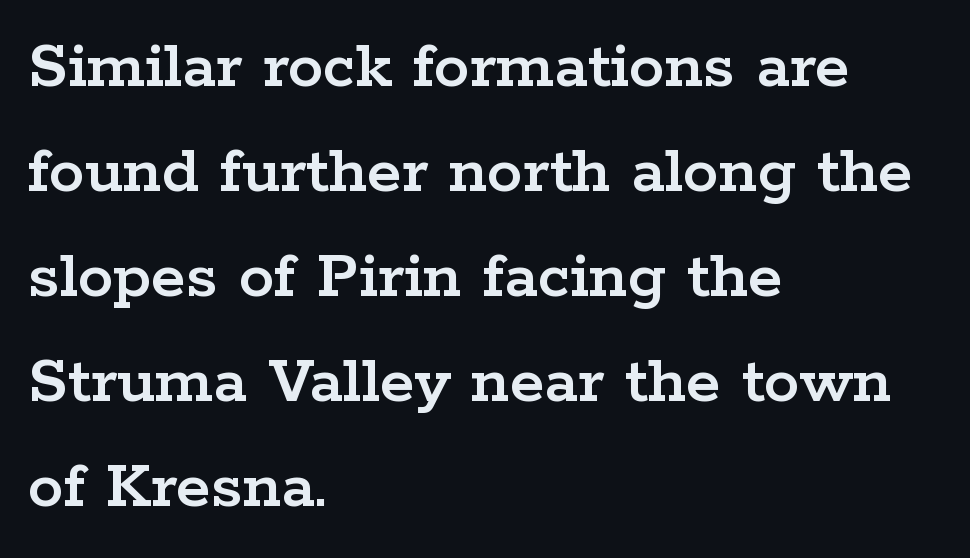
The image shows 71 px wide serif type, upright; set left-aligned, normal line spacing (1.48x), normal letter spacing, not underlined; low stroke contrast and a medium x-height.
